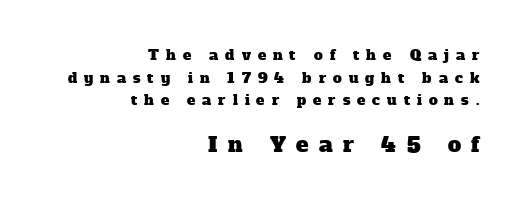
{"underline": "no", "align": "right", "line_spacing": "normal", "line_spacing_ratio": 1.62, "letter_spacing": "wide", "letter_spacing_em": 0.5, "larger_block": "second", "size_ratio": 1.5, "glyph_px": 21}
